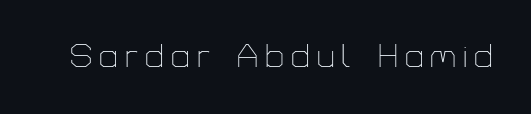
{"serif": "no", "italic": "no", "bold": "no", "weight": "thin", "width": "normal", "stroke_contrast": "low", "x_height": "medium", "monospaced": "no", "underline": "no", "letter_spacing": "wide", "letter_spacing_em": 0.21, "glyph_px": 33}
